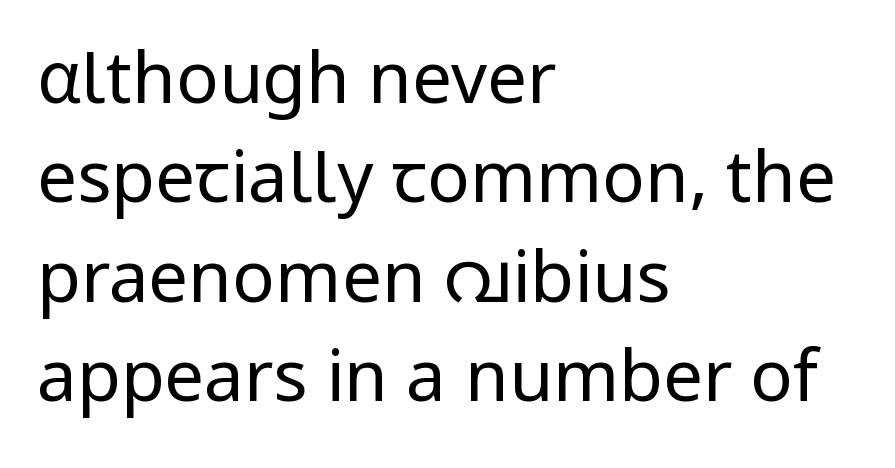
The image shows 71 px regular-weight sans-serif type, upright; set left-aligned, normal line spacing (1.4x), normal letter spacing, not underlined; low stroke contrast and a medium x-height.
